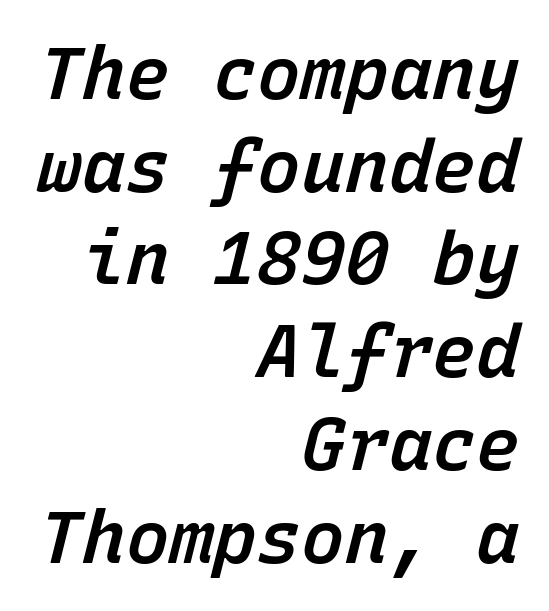
The image shows 73 px semibold type, italic (leaning right), monospaced; set right-aligned, normal line spacing (1.27x), normal letter spacing, not underlined; low stroke contrast and a medium x-height.
